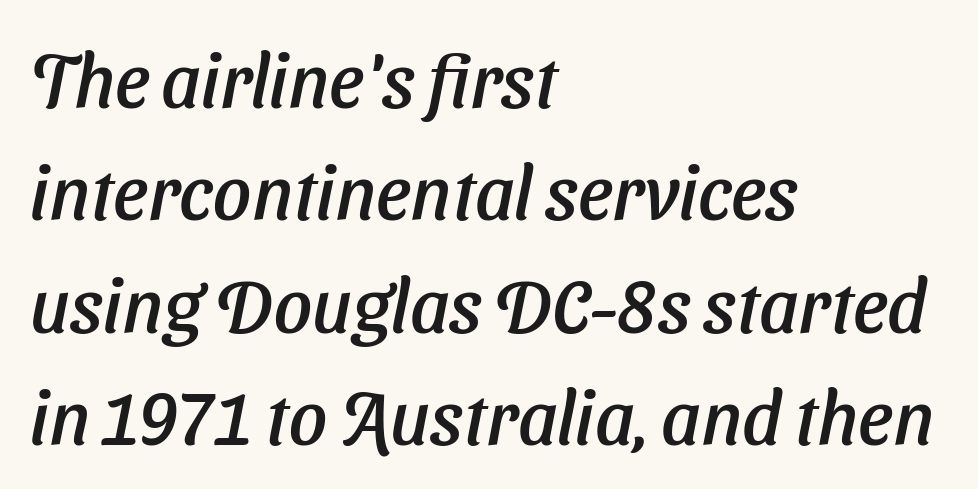
{"width": "normal", "stroke_contrast": "low", "x_height": "medium", "monospaced": "no", "underline": "no", "align": "left", "line_spacing": "normal", "line_spacing_ratio": 1.5, "letter_spacing": "normal", "letter_spacing_em": 0.0, "glyph_px": 75}
